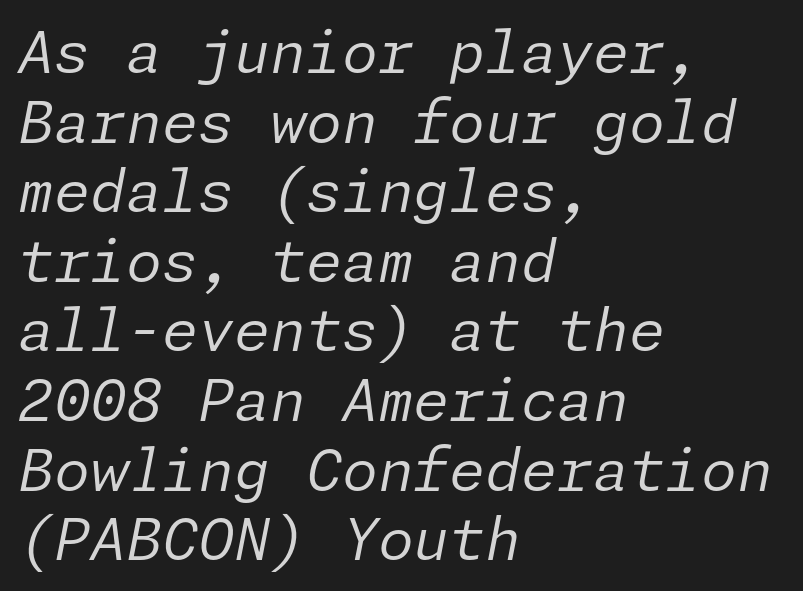
The image shows 58 px regular-weight type, italic (leaning right); set left-aligned, line spacing 1.2x, normal letter spacing, not underlined; low stroke contrast and a medium x-height.
